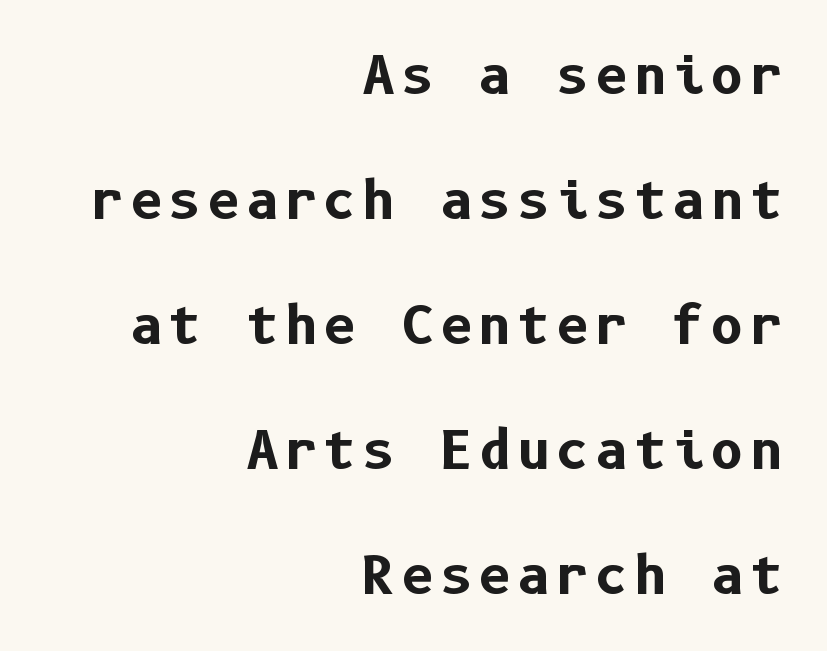
Notice how thick the strokes are: this is what a full bold looks like. The setting favours the right margin, as signatures and pull-quotes sometimes do. The type family on display is of the sans-serif kind. This sample uses an upright cut, with every glyph sitting square on the baseline. Summary of vertical rhythm: relaxed, with wide interline spacing. The string is rendered with underlining switched off.
